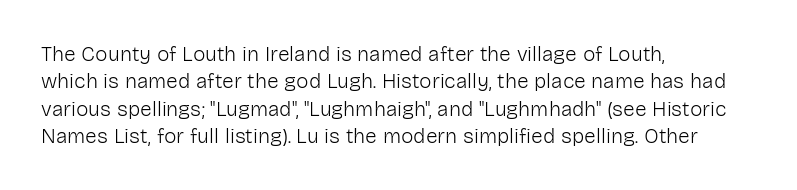
The image shows 21 px text type, upright; set left-aligned, normal line spacing (1.3x), normal letter spacing, not underlined.
